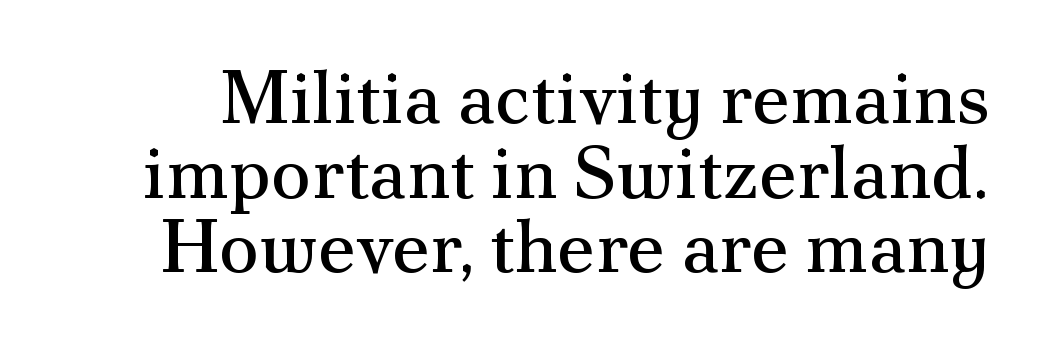
Q: Is the text bold? A: No.
Q: Is the text italic (slanted)? A: No, it is upright.
Q: Is the typeface a serif or a sans-serif typeface? A: Serif.
Q: Is the text underlined? A: No.
Q: Is the spacing between letters normal or unusually wide? A: Normal.
Q: Is the spacing between lines tight, normal or loose? A: Tight.
Q: Width (condensed, normal, or wide)? A: Normal.
Q: Stroke contrast? A: Medium.
Q: x-height? A: Small.
Q: Monospaced? A: No.
